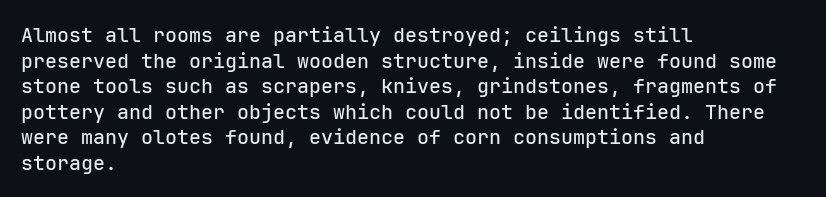
Nobody drew a line under any word here. Italic? Not at all — the glyphs are vertical. The rendering uses a moderate line-height, typical for paragraphs. You could call the tracking neutral — neither tight nor loose. This sample is left-justified, so line endings fall wherever the words run out.
